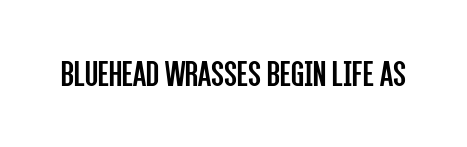
Q: Is the text bold? A: No.
Q: Is the text italic (slanted)? A: No, it is upright.
Q: Is the typeface a serif or a sans-serif typeface? A: Sans-serif.
Q: Is the text underlined? A: No.
Q: Is the spacing between letters normal or unusually wide? A: Normal.
Q: Width (condensed, normal, or wide)? A: Condensed.
Q: Stroke contrast? A: Low.
Q: x-height? A: Large.
Q: Monospaced? A: No.
